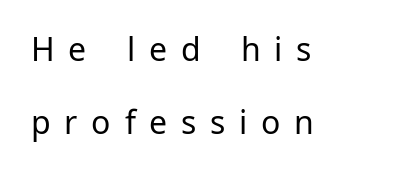
Q: Is the text bold? A: No.
Q: Is the text italic (slanted)? A: No, it is upright.
Q: Is the typeface a serif or a sans-serif typeface? A: Sans-serif.
Q: Is the text underlined? A: No.
Q: How is the paragraph aligned? A: Left-aligned.
Q: Is the spacing between letters normal or unusually wide? A: Unusually wide.
Q: Is the spacing between lines tight, normal or loose? A: Loose.
Q: Width (condensed, normal, or wide)? A: Normal.
Q: Stroke contrast? A: Low.
Q: x-height? A: Medium.
Q: Monospaced? A: No.
